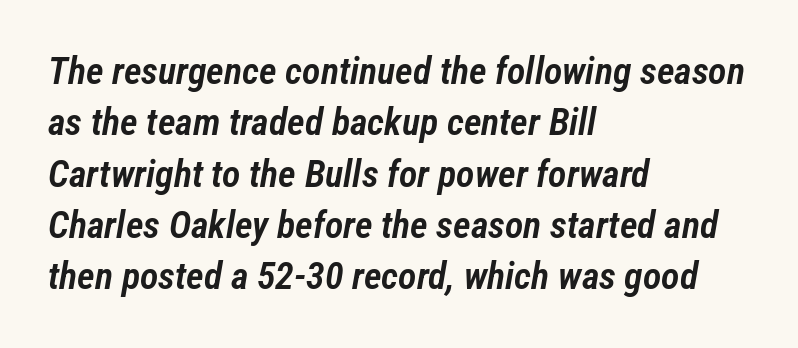
The image shows 38 px semibold, condensed type, italic (leaning right); set left-aligned, normal line spacing (1.35x), normal letter spacing, not underlined; low stroke contrast and a medium x-height.
